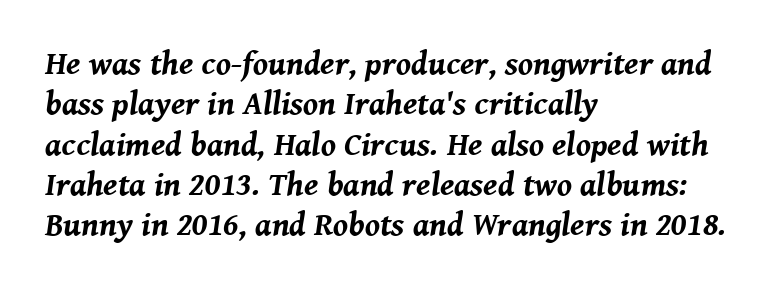
The image shows 33 px bold type, italic (leaning right); set left-aligned, line spacing 1.22x, normal letter spacing, not underlined; medium stroke contrast and a medium x-height.
